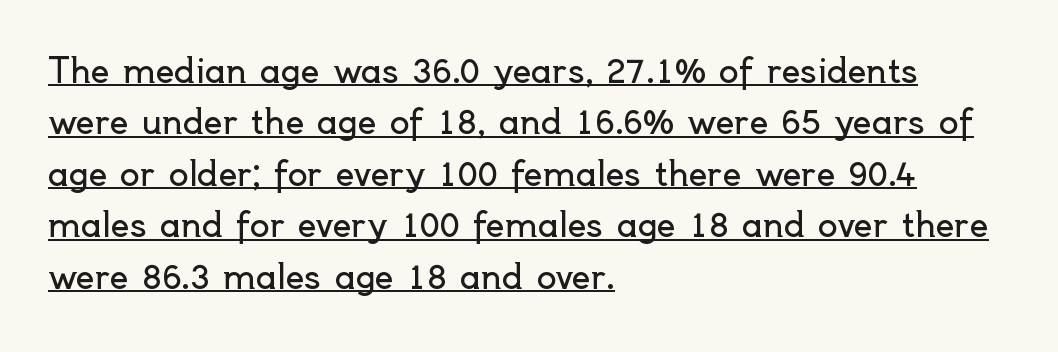
In CSS terms this would be text-align: left. Is there much room between lines? A standard amount, neither cramped nor airy. Every word sits above its own underline. Stroke mass is kept to a normal reading level or below. This is the regular roman posture of the typeface.
